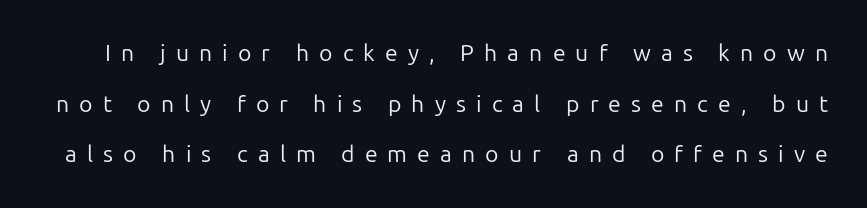
The image shows 23 px text type, upright; set loose line spacing (2.2x), unusually wide letter spacing (+0.44 em), not underlined.
